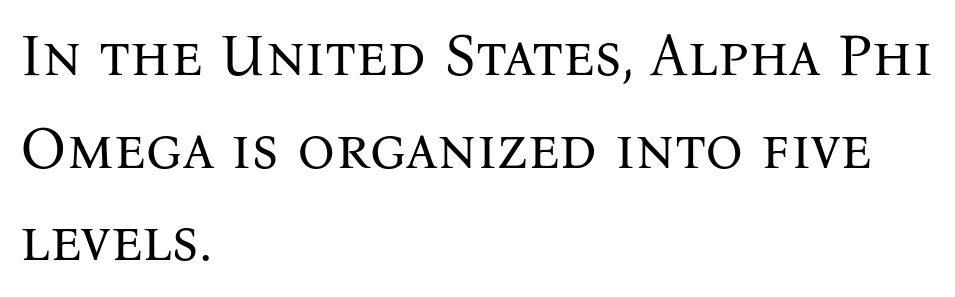
Q: Is the text bold? A: No.
Q: Is the text italic (slanted)? A: No, it is upright.
Q: Is the typeface a serif or a sans-serif typeface? A: Serif.
Q: Is the text underlined? A: No.
Q: How is the paragraph aligned? A: Left-aligned.
Q: Is the spacing between letters normal or unusually wide? A: Normal.
Q: Is the spacing between lines tight, normal or loose? A: Normal.
Q: Width (condensed, normal, or wide)? A: Normal.
Q: Stroke contrast? A: Medium.
Q: x-height? A: Medium.
Q: Monospaced? A: No.
